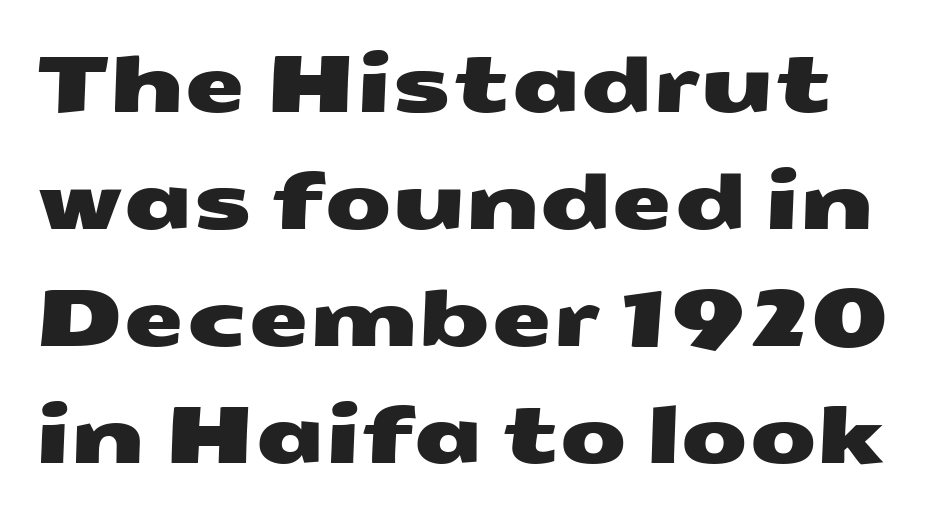
Q: Is the typeface a serif or a sans-serif typeface? A: Sans-serif.
Q: Is the text underlined? A: No.
Q: Is the spacing between letters normal or unusually wide? A: Normal.
Q: Is the spacing between lines tight, normal or loose? A: Normal.
Q: Width (condensed, normal, or wide)? A: Wide.
Q: Stroke contrast? A: Medium.
Q: x-height? A: Medium.
Q: Monospaced? A: No.
